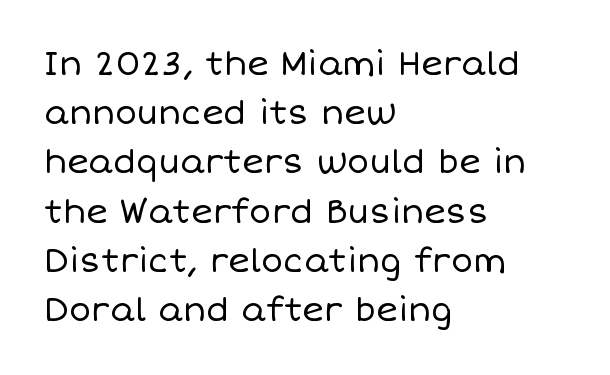
The space beneath each line is pristine and unruled. The gaps between neighbouring characters are ordinary and unremarkable. The line-height multiplier appears to be the usual default. The lines in this sample share a left origin and differ only in where they stop.
